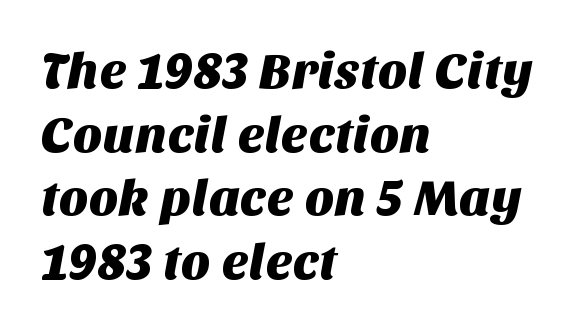
The image shows 51 px sans-serif type; set left-aligned, normal line spacing (1.25x), normal letter spacing, not underlined; medium stroke contrast and a large x-height.
